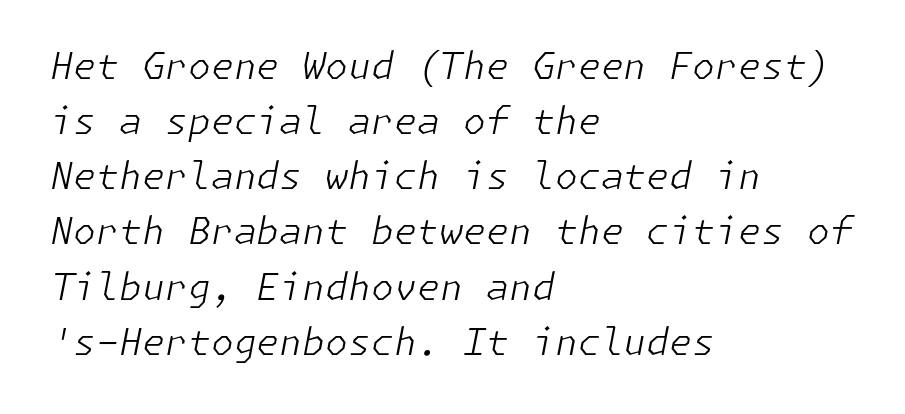
The line texture is even and compact thanks to regular tracking. Horizontal bands of white between lines are of average thickness. Short and long lines alike share a common starting point at left. Does the lettering tilt? It does — this is italic. Honestly, there is no underline to notice here at all. Vertical stems look standard width or narrower in stroke.
